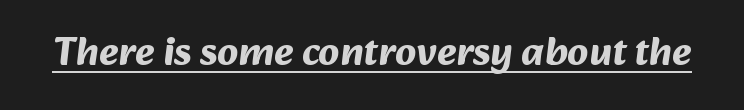
Q: Is the text bold? A: Yes.
Q: Is the typeface a serif or a sans-serif typeface? A: Sans-serif.
Q: Is the text underlined? A: Yes.
Q: Is the spacing between letters normal or unusually wide? A: Normal.
Q: Width (condensed, normal, or wide)? A: Normal.
Q: Stroke contrast? A: Medium.
Q: x-height? A: Medium.
Q: Monospaced? A: No.
